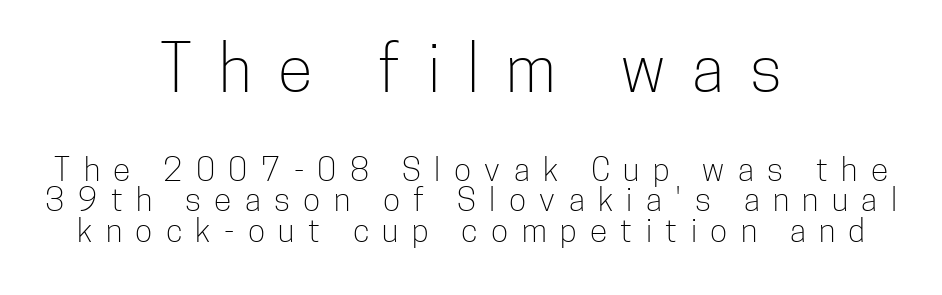
{"serif": "no", "italic": "no", "bold": "no", "weight": "light", "width": "condensed", "stroke_contrast": "low", "x_height": "medium", "monospaced": "no", "underline": "no", "align": "center", "line_spacing": "tight", "line_spacing_ratio": 0.96, "letter_spacing": "wide", "letter_spacing_em": 0.42, "larger_block": "first", "size_ratio": 2.0, "glyph_px": 64}
